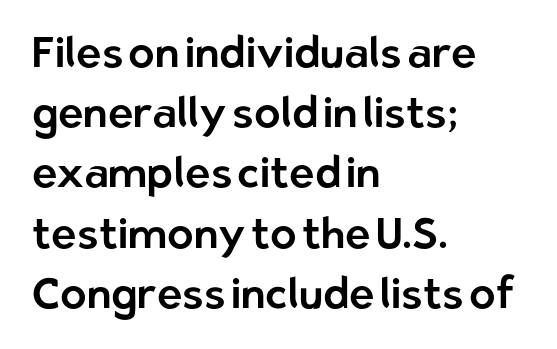
Q: Is the text italic (slanted)? A: No, it is upright.
Q: Is the typeface a serif or a sans-serif typeface? A: Sans-serif.
Q: Is the text underlined? A: No.
Q: How is the paragraph aligned? A: Left-aligned.
Q: Is the spacing between letters normal or unusually wide? A: Normal.
Q: Is the spacing between lines tight, normal or loose? A: Normal.
Q: Width (condensed, normal, or wide)? A: Normal.
Q: Stroke contrast? A: Low.
Q: x-height? A: Medium.
Q: Monospaced? A: No.
